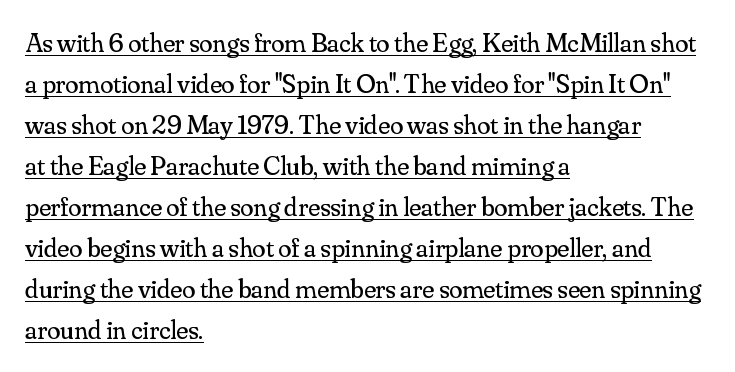
{"italic": "no", "bold": "no", "underline": "yes", "align": "left", "line_spacing": "normal", "line_spacing_ratio": 1.52, "letter_spacing": "normal", "letter_spacing_em": 0.0, "glyph_px": 27}
